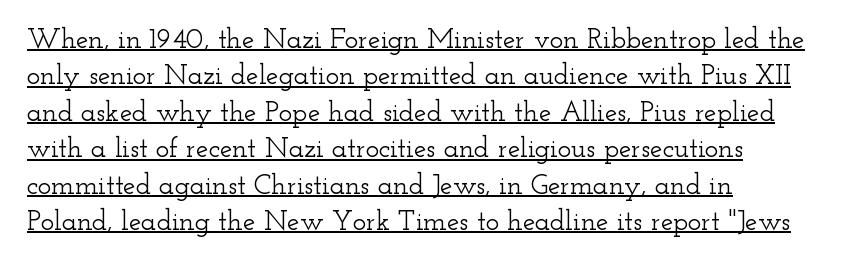
The image shows 28 px wide serif type, upright; set left-aligned, normal line spacing (1.3x), normal letter spacing, underlined; low stroke contrast and a small x-height.
